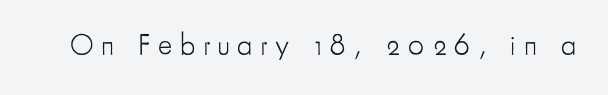
Q: Is the text bold? A: No.
Q: Is the text italic (slanted)? A: No, it is upright.
Q: Is the typeface a serif or a sans-serif typeface? A: Sans-serif.
Q: Is the text underlined? A: No.
Q: Is the spacing between letters normal or unusually wide? A: Unusually wide.
Q: Width (condensed, normal, or wide)? A: Condensed.
Q: Stroke contrast? A: Low.
Q: x-height? A: Small.
Q: Monospaced? A: No.
